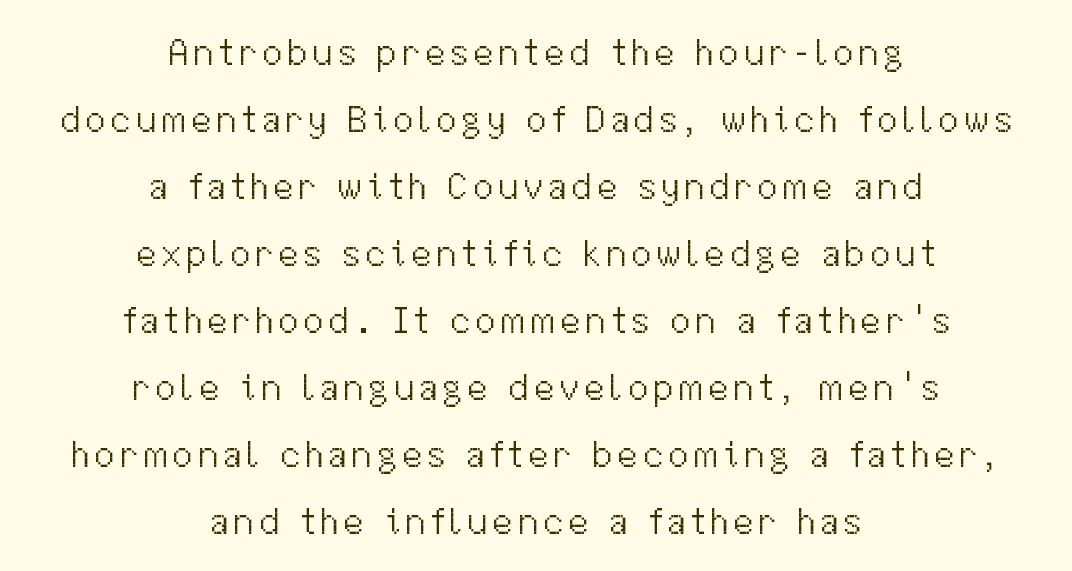
The specimen reads as upright at a glance. The text was rendered using a sans face with plain stroke endings. Clear beneath every line of the passage. These lines are rendered in a variable-pitch font.
